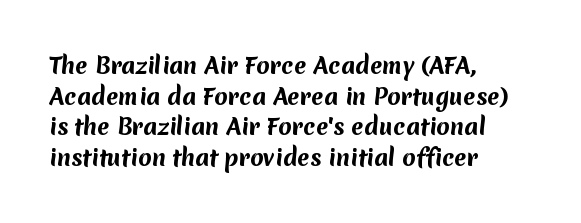
Which margin do the lines hug? The left one — the right edge is uneven. Default kerning and tracking; the words read as compact shapes. The foot of each line stays bare and open. Baseline-to-baseline distance is the conventional proportion of letter height.
